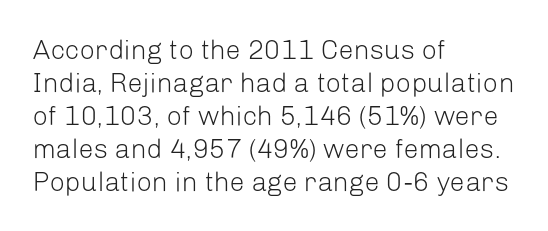
Q: Is the text bold? A: No.
Q: Is the text italic (slanted)? A: No, it is upright.
Q: Is the text underlined? A: No.
Q: How is the paragraph aligned? A: Left-aligned.
Q: Is the spacing between letters normal or unusually wide? A: Normal.
